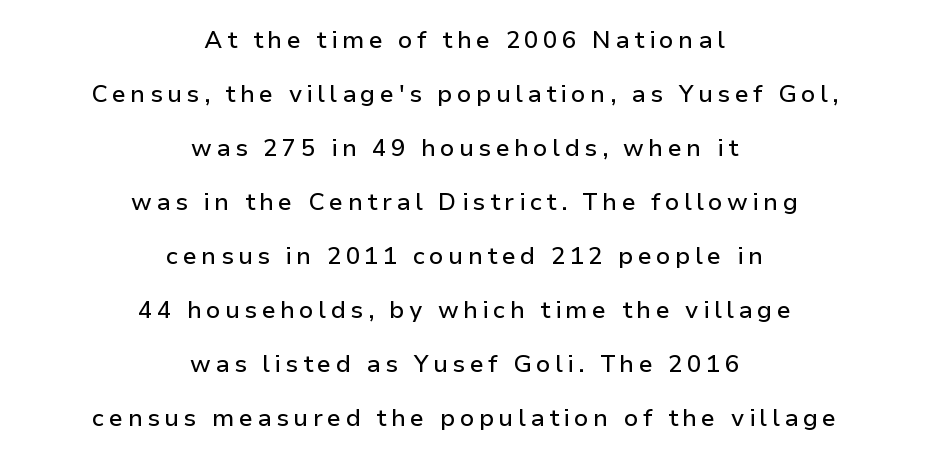
Q: Is the text italic (slanted)? A: No, it is upright.
Q: Is the text underlined? A: No.
Q: How is the paragraph aligned? A: Centered.
Q: Is the spacing between lines tight, normal or loose? A: Loose.
